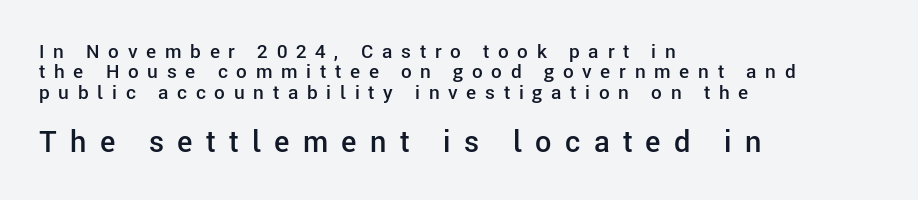
Reading top to bottom, the characters get bigger at the block break. Looks like regular typesetting: each glyph gets only the width it needs. Caption: expanded tracking, letters set apart. A fair bit of extra ink — the face is semibold, not bold. The rendering shows plain stroke endings on the letterforms — a sans-serif design. Decoration check: the copy has no underline.
